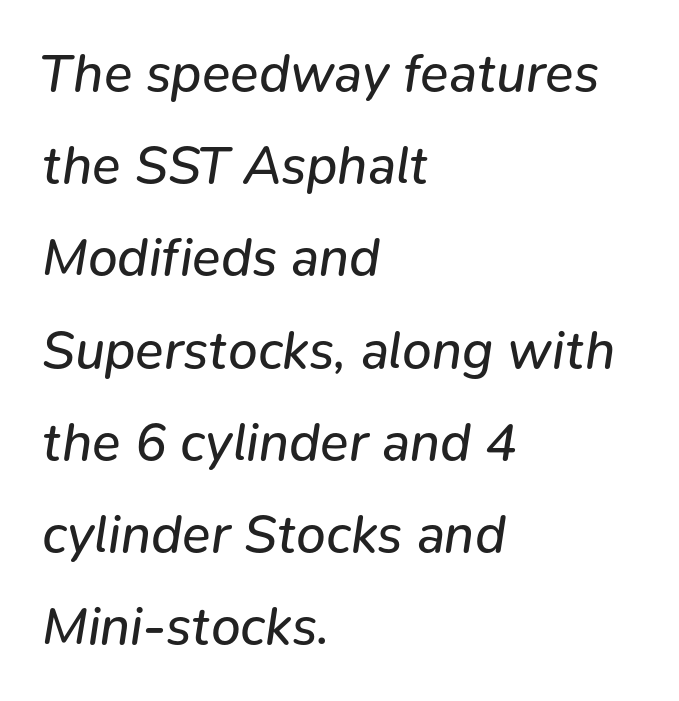
Q: Is the text bold? A: No.
Q: Is the text italic (slanted)? A: Yes, it leans right by about 9 degrees.
Q: Is the text underlined? A: No.
Q: How is the paragraph aligned? A: Left-aligned.
Q: Is the spacing between letters normal or unusually wide? A: Normal.
Q: Width (condensed, normal, or wide)? A: Normal.
Q: Stroke contrast? A: Low.
Q: x-height? A: Medium.
Q: Monospaced? A: No.
